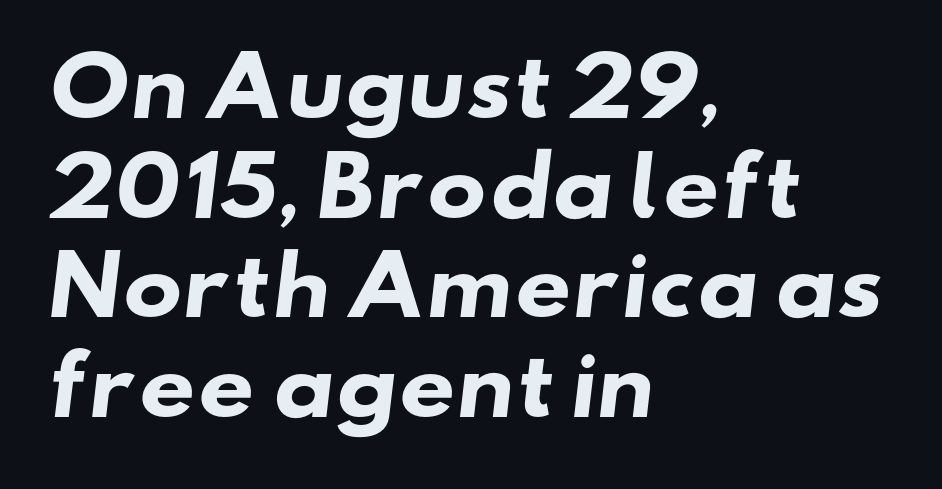
Q: Is the text bold? A: Yes.
Q: Is the typeface a serif or a sans-serif typeface? A: Sans-serif.
Q: Is the text underlined? A: No.
Q: How is the paragraph aligned? A: Left-aligned.
Q: Is the spacing between letters normal or unusually wide? A: Normal.
Q: Is the spacing between lines tight, normal or loose? A: Normal.
Q: Width (condensed, normal, or wide)? A: Wide.
Q: Stroke contrast? A: Low.
Q: x-height? A: Small.
Q: Monospaced? A: No.
